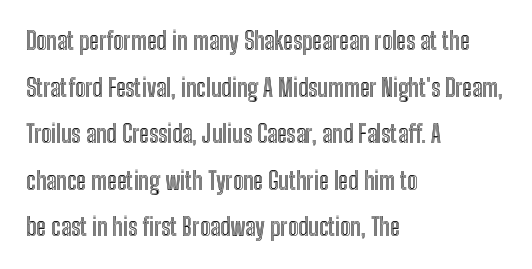
Q: Is the text italic (slanted)? A: No, it is upright.
Q: Is the text underlined? A: No.
Q: How is the paragraph aligned? A: Left-aligned.
Q: Is the spacing between letters normal or unusually wide? A: Normal.
Q: Is the spacing between lines tight, normal or loose? A: Loose.
